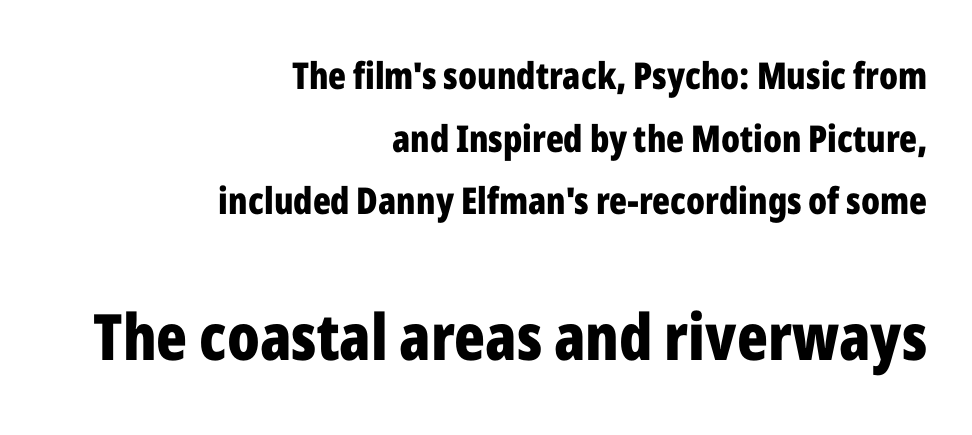
{"serif": "no", "italic": "no", "bold": "yes", "weight": "bold", "width": "condensed", "stroke_contrast": "low", "x_height": "medium", "monospaced": "no", "underline": "no", "align": "right", "line_spacing": "normal", "line_spacing_ratio": 1.69, "letter_spacing": "normal", "letter_spacing_em": 0.0, "larger_block": "second", "size_ratio": 1.73, "glyph_px": 64}
